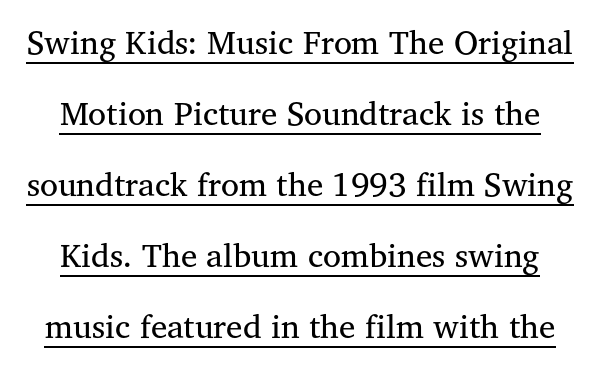
Q: Is the text bold? A: No.
Q: Is the text italic (slanted)? A: No, it is upright.
Q: Is the typeface a serif or a sans-serif typeface? A: Serif.
Q: Is the text underlined? A: Yes.
Q: Is the spacing between letters normal or unusually wide? A: Normal.
Q: Is the spacing between lines tight, normal or loose? A: Loose.
Q: Width (condensed, normal, or wide)? A: Normal.
Q: Stroke contrast? A: Medium.
Q: x-height? A: Medium.
Q: Monospaced? A: No.
